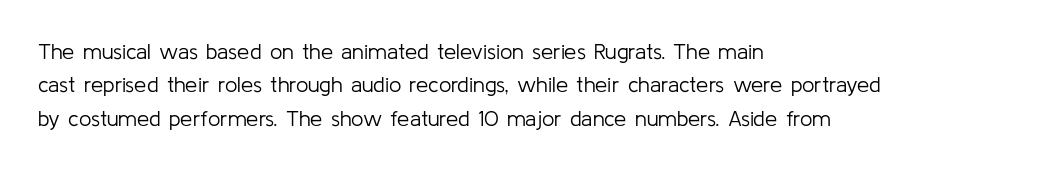
{"italic": "no", "bold": "no", "underline": "no", "align": "left", "line_spacing": "normal", "line_spacing_ratio": 1.52, "letter_spacing": "normal", "letter_spacing_em": 0.0, "glyph_px": 22}
